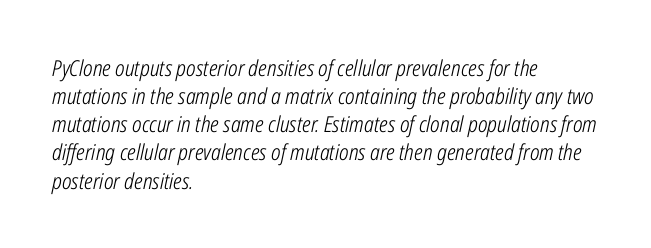
Only glyphs here, with clear space below each row. The specimen reads as italic at a glance. The passage shown stacks its lines at a standard gap. Which margin do the lines hug? The left one — the right edge is uneven. Each stroke keeps to a modest, everyday thickness or less. The face used here is rendered with its standard letterfit.
